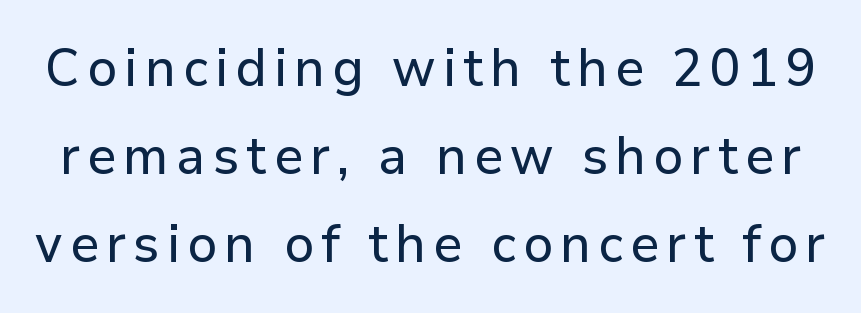
Q: Is the text italic (slanted)? A: No, it is upright.
Q: Is the typeface a serif or a sans-serif typeface? A: Sans-serif.
Q: Is the text underlined? A: No.
Q: Is the spacing between lines tight, normal or loose? A: Normal.
Q: Width (condensed, normal, or wide)? A: Normal.
Q: Stroke contrast? A: Low.
Q: x-height? A: Medium.
Q: Monospaced? A: No.
